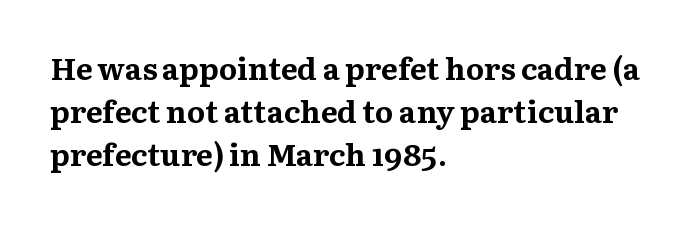
{"serif": "yes", "italic": "no", "bold": "yes", "weight": "bold", "width": "normal", "stroke_contrast": "medium", "x_height": "medium", "monospaced": "no", "underline": "no", "align": "left", "line_spacing": "normal", "line_spacing_ratio": 1.39, "letter_spacing": "normal", "letter_spacing_em": 0.0, "glyph_px": 31}
